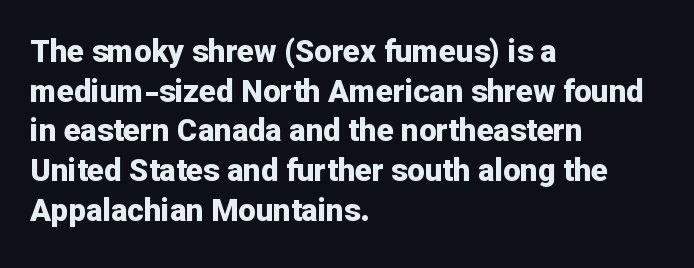
Typographically, this falls in the sans-serif category. Regular leading. Each letter keeps its own natural width here, so spacing adapts to shape. Descenders hang freely into open space. Summary of weight: heavy, a full bold. Quick note: not italic, upright.
